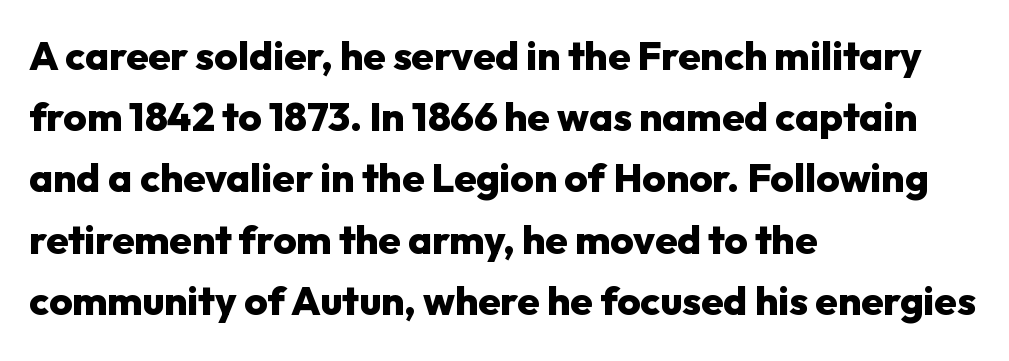
{"serif": "no", "italic": "no", "bold": "yes", "weight": "heavy", "width": "normal", "stroke_contrast": "low", "x_height": "medium", "monospaced": "no", "underline": "no", "align": "left", "line_spacing": "normal", "line_spacing_ratio": 1.53, "letter_spacing": "normal", "letter_spacing_em": 0.0, "glyph_px": 40}
